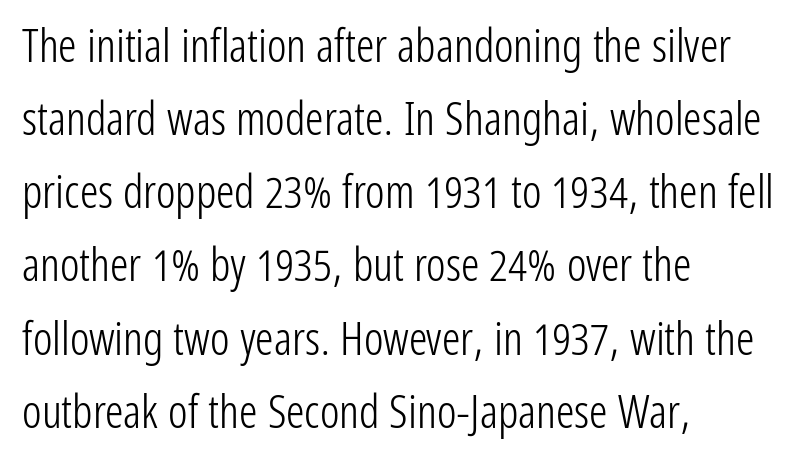
Q: Is the text bold? A: No.
Q: Is the text italic (slanted)? A: No, it is upright.
Q: Is the typeface a serif or a sans-serif typeface? A: Sans-serif.
Q: Is the text underlined? A: No.
Q: How is the paragraph aligned? A: Left-aligned.
Q: Is the spacing between letters normal or unusually wide? A: Normal.
Q: Is the spacing between lines tight, normal or loose? A: Normal.
Q: Width (condensed, normal, or wide)? A: Condensed.
Q: Stroke contrast? A: Low.
Q: x-height? A: Medium.
Q: Monospaced? A: No.
